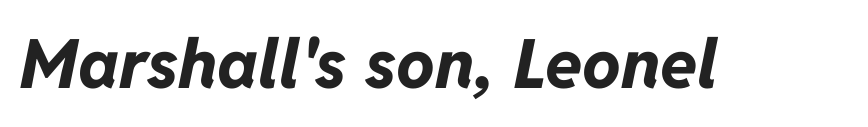
Q: Is the text bold? A: Yes.
Q: Is the text italic (slanted)? A: Yes, it leans right by about 11 degrees.
Q: Is the text underlined? A: No.
Q: Is the spacing between letters normal or unusually wide? A: Normal.
Q: Width (condensed, normal, or wide)? A: Normal.
Q: Stroke contrast? A: Low.
Q: x-height? A: Medium.
Q: Monospaced? A: No.
